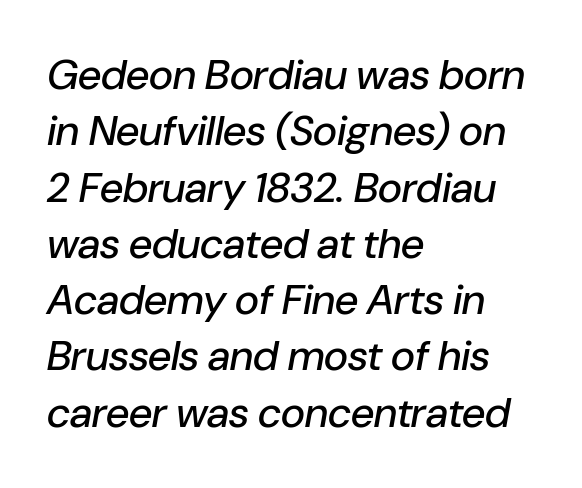
Q: Is the text italic (slanted)? A: Yes, it leans right by about 10 degrees.
Q: Is the text underlined? A: No.
Q: How is the paragraph aligned? A: Left-aligned.
Q: Is the spacing between letters normal or unusually wide? A: Normal.
Q: Is the spacing between lines tight, normal or loose? A: Normal.
Q: Width (condensed, normal, or wide)? A: Normal.
Q: Stroke contrast? A: Low.
Q: x-height? A: Medium.
Q: Monospaced? A: No.
